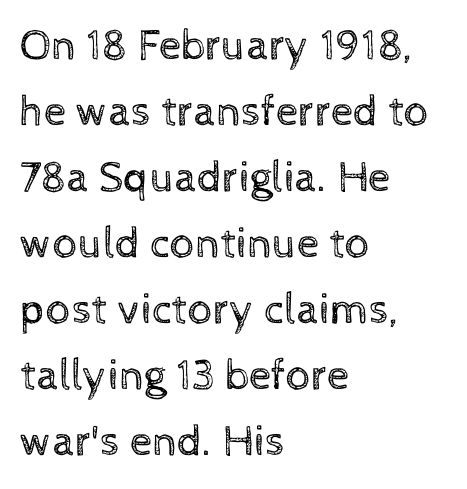
The image shows 44 px regular-weight type, upright; set left-aligned, normal line spacing (1.5x), normal letter spacing, not underlined; a medium x-height.
